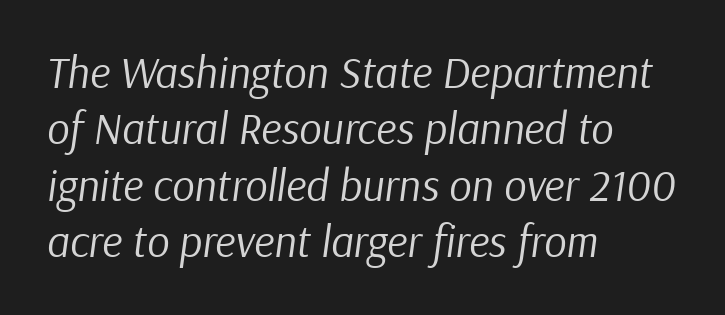
The image shows 44 px regular-weight type, italic (leaning right); set left-aligned, normal line spacing (1.28x), normal letter spacing, not underlined; low stroke contrast and a medium x-height.
